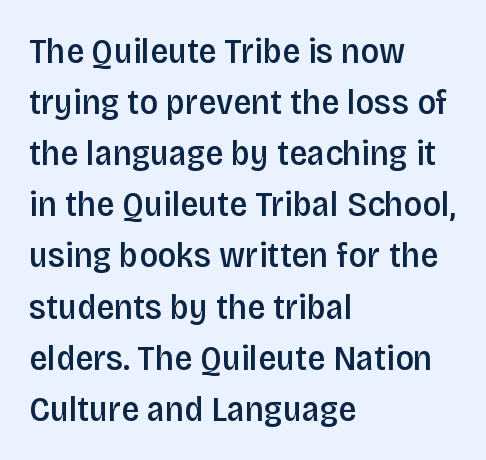
The image shows 36 px semibold, condensed sans-serif type, upright; set left-aligned, normal line spacing (1.42x), normal letter spacing, not underlined; low stroke contrast and a large x-height.
